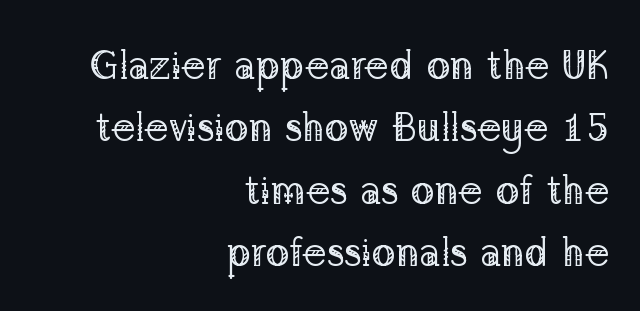
The image shows 40 px regular-weight serif type, upright; set right-aligned, normal line spacing (1.56x), normal letter spacing, not underlined; low stroke contrast and a medium x-height.
